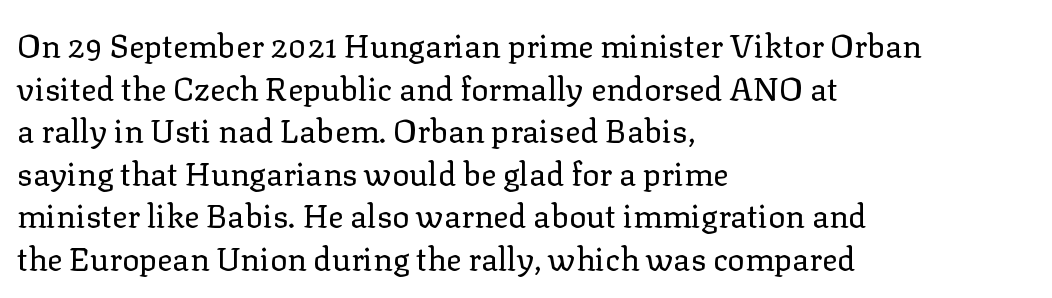
{"serif": "yes", "italic": "no", "bold": "no", "weight": "regular", "width": "normal", "stroke_contrast": "low", "x_height": "medium", "monospaced": "no", "underline": "no", "align": "left", "line_spacing": "normal", "line_spacing_ratio": 1.33, "letter_spacing": "normal", "letter_spacing_em": 0.0, "glyph_px": 32}
